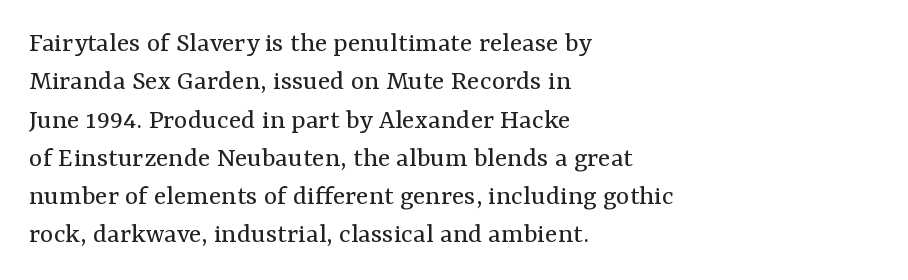
The image shows 29 px regular-weight serif type, upright; set left-aligned, normal line spacing (1.32x), normal letter spacing, not underlined; medium stroke contrast and a medium x-height.
